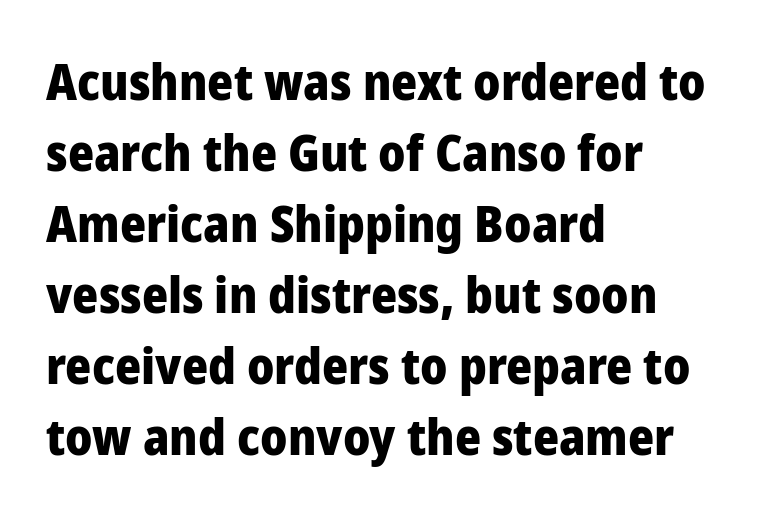
The image shows 50 px heavy sans-serif type, upright; set left-aligned, normal line spacing (1.42x), normal letter spacing, not underlined; low stroke contrast and a medium x-height.
